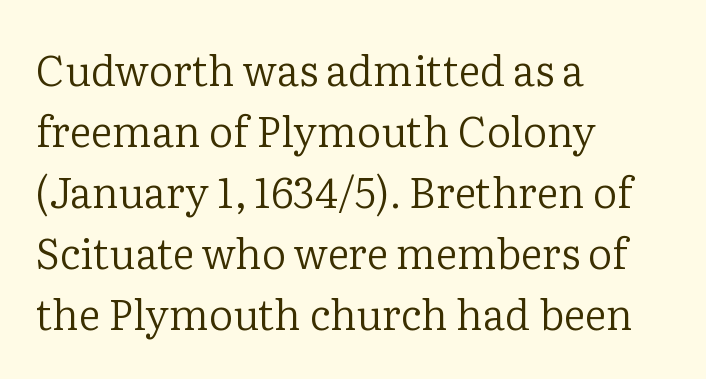
Q: Is the text bold? A: No.
Q: Is the text italic (slanted)? A: No, it is upright.
Q: Is the typeface a serif or a sans-serif typeface? A: Serif.
Q: Is the text underlined? A: No.
Q: How is the paragraph aligned? A: Left-aligned.
Q: Is the spacing between letters normal or unusually wide? A: Normal.
Q: Is the spacing between lines tight, normal or loose? A: Normal.
Q: Width (condensed, normal, or wide)? A: Normal.
Q: Stroke contrast? A: Low.
Q: x-height? A: Medium.
Q: Monospaced? A: No.
